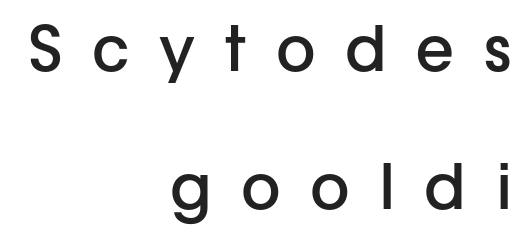
{"serif": "no", "italic": "no", "bold": "semi", "weight": "semibold", "width": "normal", "stroke_contrast": "low", "x_height": "medium", "monospaced": "no", "underline": "no", "align": "right", "line_spacing": "loose", "line_spacing_ratio": 2.23, "letter_spacing": "wide", "letter_spacing_em": 0.47, "glyph_px": 62}
